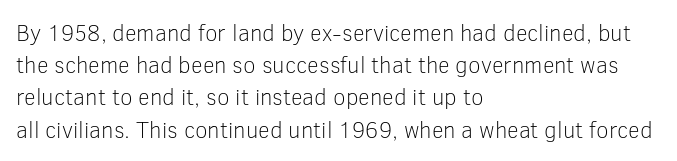
Regarding leading, the lines here are spaced in the standard way. The setting favours the left margin, as ordinary paragraphs usually do. The typeface has the unassuming heft of standard copy or less. The tracking reads as untouched default to a designer's eye. Type without underlining. Vertical strokes here are truly vertical.
